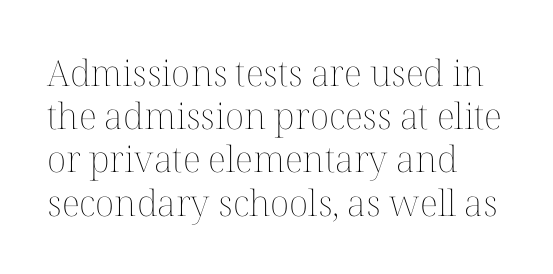
{"italic": "no", "bold": "no", "weight": "thin", "width": "normal", "stroke_contrast": "medium", "x_height": "medium", "monospaced": "no", "underline": "no", "align": "left", "line_spacing_ratio": 1.2, "letter_spacing": "normal", "letter_spacing_em": 0.0, "glyph_px": 36}
